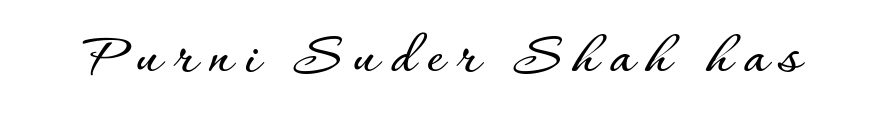
Q: Is the text italic (slanted)? A: Yes.
Q: Is the text underlined? A: No.
Q: Width (condensed, normal, or wide)? A: Normal.
Q: Stroke contrast? A: Low.
Q: x-height? A: Small.
Q: Monospaced? A: No.
